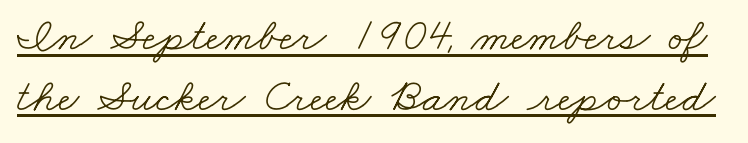
Looks like regular typesetting: each glyph gets only the width it needs. Is there much room between lines? A standard amount, neither cramped nor airy. The characters display serif detailing at their extremities. These lines keep a tight, regular rhythm from letter to letter.
